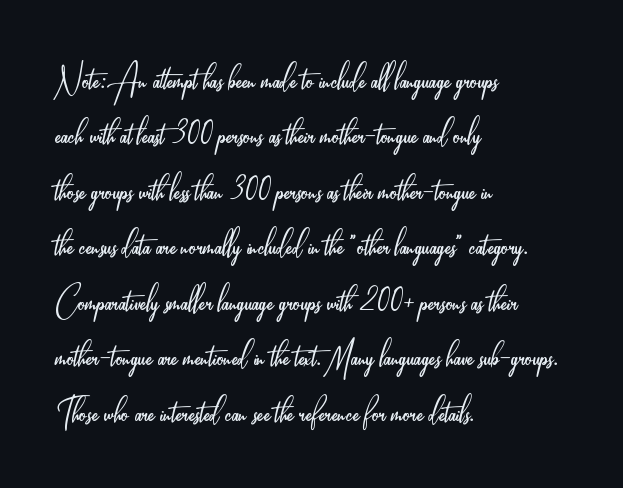
{"serif": "no", "bold": "no", "weight": "light", "width": "condensed", "stroke_contrast": "low", "x_height": "small", "monospaced": "no", "underline": "no", "align": "left", "line_spacing": "normal", "line_spacing_ratio": 1.26, "letter_spacing": "normal", "letter_spacing_em": 0.0, "glyph_px": 44}
